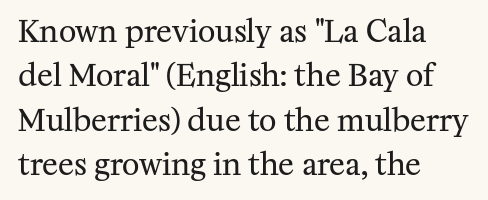
{"serif": "yes", "italic": "no", "bold": "no", "weight": "regular", "width": "normal", "stroke_contrast": "medium", "x_height": "medium", "monospaced": "no", "underline": "no", "align": "left", "line_spacing": "normal", "line_spacing_ratio": 1.48, "letter_spacing": "normal", "letter_spacing_em": 0.0, "glyph_px": 30}
